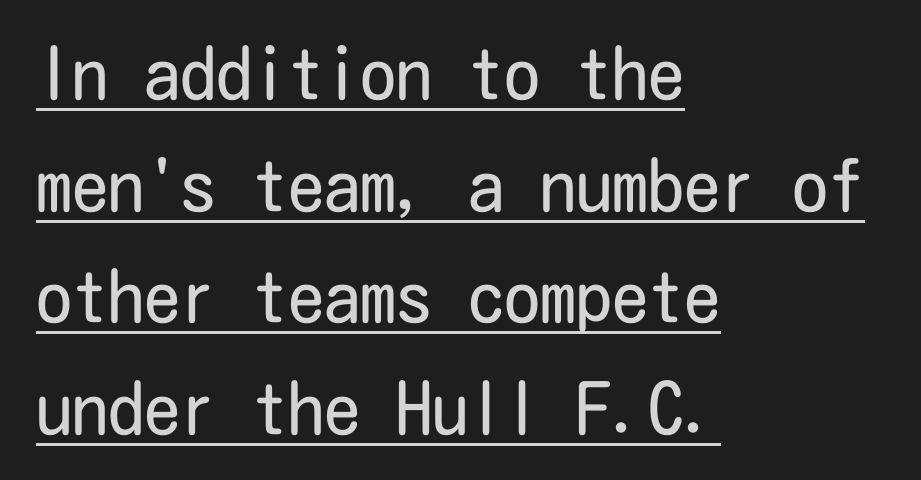
Tracking here is standard; glyphs follow each other at the usual distance. No letter is thick-stroked: the sample isn't bold. A typographer would call this underscored text. Leading: standard. Nothing sits at the stroke ends, so this counts as sans-serif. This is roman type, the default non-slanted kind.
